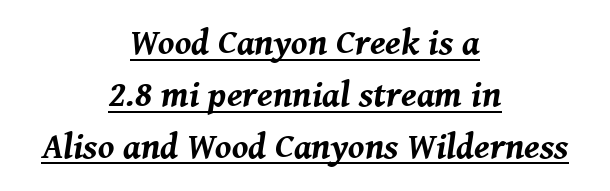
{"italic": "yes", "lean": "right", "slant_degrees": 8, "bold": "yes", "weight": "bold", "width": "normal", "stroke_contrast": "medium", "x_height": "medium", "monospaced": "no", "underline": "yes", "align": "center", "line_spacing": "normal", "line_spacing_ratio": 1.44, "letter_spacing": "normal", "letter_spacing_em": 0.0, "glyph_px": 36}
